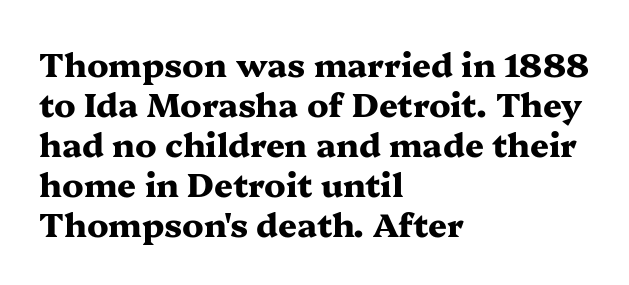
The type is set solid horizontally, with unmodified tracking. Typographically, this falls in the serif category. It's the straight-up-and-down kind of type. Descenders hang freely into open space. These lines are set flush left with a ragged right edge.
